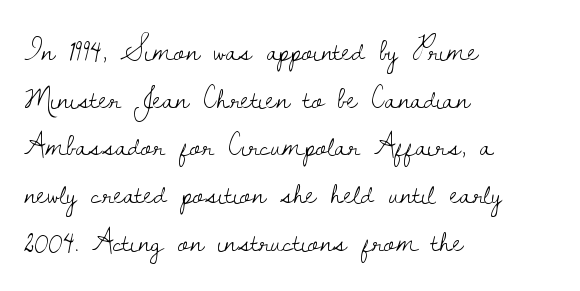
{"serif": "yes", "bold": "no", "weight": "light", "width": "normal", "stroke_contrast": "low", "x_height": "small", "monospaced": "no", "underline": "no", "align": "left", "line_spacing": "normal", "line_spacing_ratio": 1.49, "letter_spacing": "normal", "letter_spacing_em": 0.0, "glyph_px": 32}
